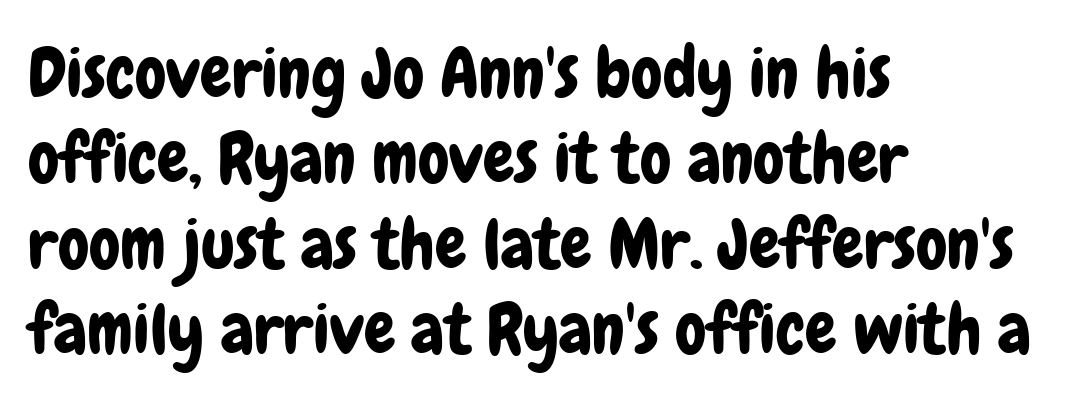
The letters sit at their default tracking, neither squeezed nor spread. Do the letters lean? They stand straight. This sample uses a sans-serif face. Where is the straight margin? On the left.
